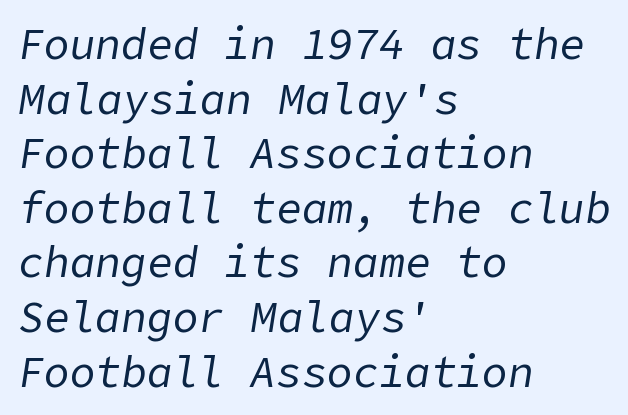
{"italic": "yes", "lean": "right", "slant_degrees": 9, "bold": "no", "weight": "regular", "width": "normal", "stroke_contrast": "low", "x_height": "medium", "underline": "no", "align": "left", "line_spacing": "normal", "line_spacing_ratio": 1.27, "letter_spacing": "normal", "letter_spacing_em": 0.0, "glyph_px": 43}
